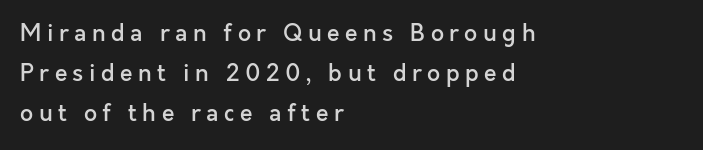
The image shows 23 px text type, upright; set left-aligned, line spacing 1.74x, unusually wide letter spacing (+0.24 em), not underlined.
